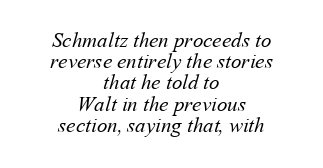
{"bold": "no", "underline": "no", "align": "center", "line_spacing": "tight", "line_spacing_ratio": 1.01, "letter_spacing": "normal", "letter_spacing_em": 0.0, "glyph_px": 21}
